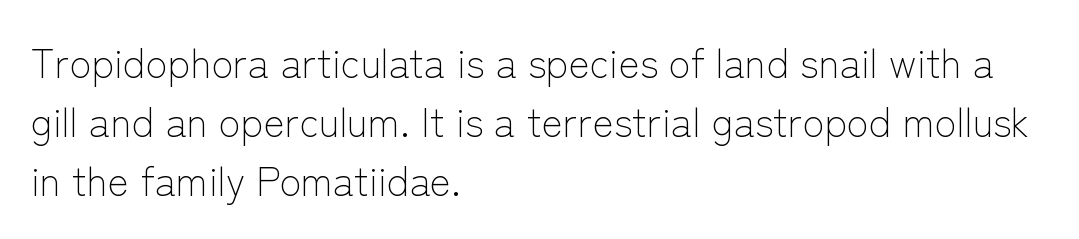
This is the regular roman posture of the typeface. Layout note: lines flush left. Look at the tracking — it's just the regular setting, nothing added. Spacing verdict: proportional, widths tailored to each character.
